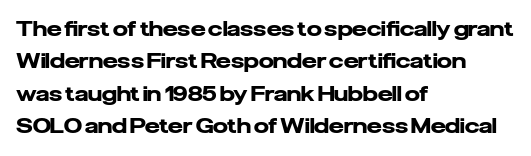
Unlike italic type, these characters show no tilt at all. Line starts are locked; line ends wander. Characters follow at the spacing the type designer built in. On the weight axis this lands at bold, roughly 700. The passage shown is not underscored anywhere.
